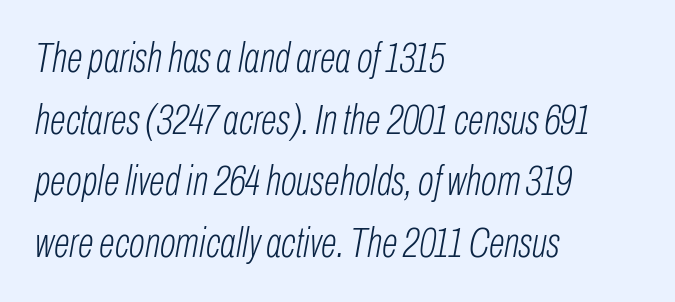
The font sits on the lighter half of the weight spectrum, regular included. The passage is arranged the way most books set body copy — flush left. Unmarked baselines from the first word to the last. Nothing unusual about the tracking: characters are spaced as the font intends. This sample has the flowing, uneven cadence of proportional lettering. Students, observe: this is what conventionally led text looks like.
